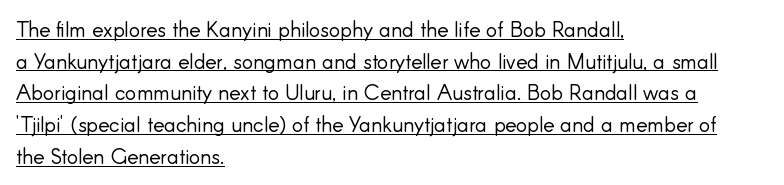
{"italic": "no", "bold": "no", "underline": "yes", "align": "left", "line_spacing": "normal", "line_spacing_ratio": 1.51, "letter_spacing": "normal", "letter_spacing_em": 0.0, "glyph_px": 21}
